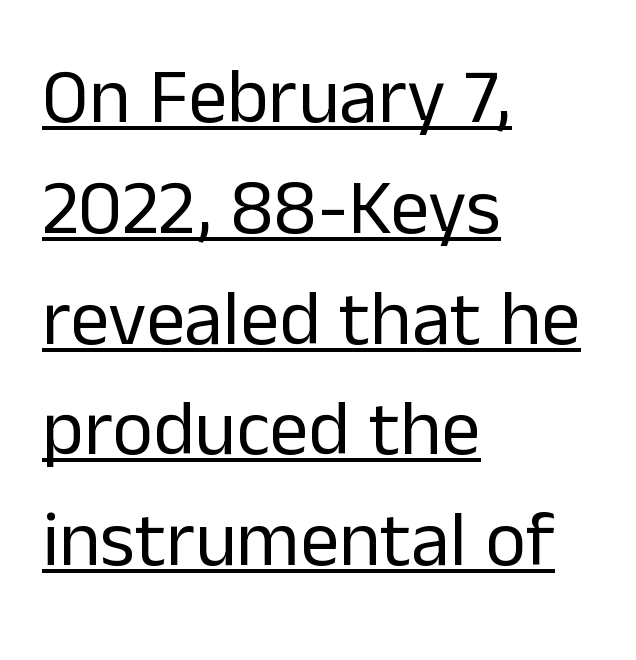
The image shows 78 px regular-weight sans-serif type, upright; set left-aligned, normal line spacing (1.42x), normal letter spacing, underlined; low stroke contrast and a medium x-height.
